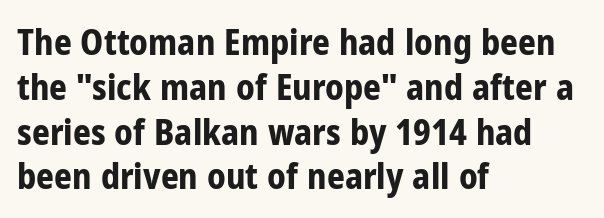
{"serif": "no", "italic": "no", "bold": "yes", "weight": "bold", "width": "condensed", "stroke_contrast": "low", "x_height": "medium", "monospaced": "no", "underline": "no", "align": "left", "line_spacing": "normal", "line_spacing_ratio": 1.28, "letter_spacing": "normal", "letter_spacing_em": 0.0, "glyph_px": 35}
